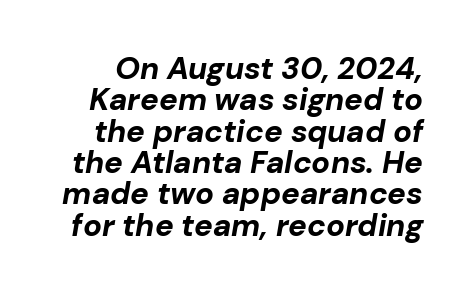
The image shows 31 px bold type, italic (leaning right); set tight line spacing (1.01x), normal letter spacing, not underlined; low stroke contrast and a medium x-height.
